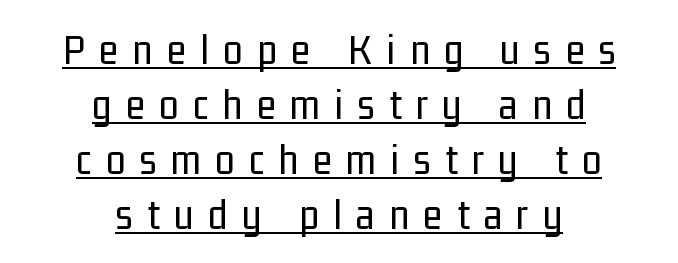
The image shows 44 px regular-weight, condensed sans-serif type, upright; set centered, normal line spacing (1.25x), unusually wide letter spacing (+0.33 em), underlined; low stroke contrast and a medium x-height.
